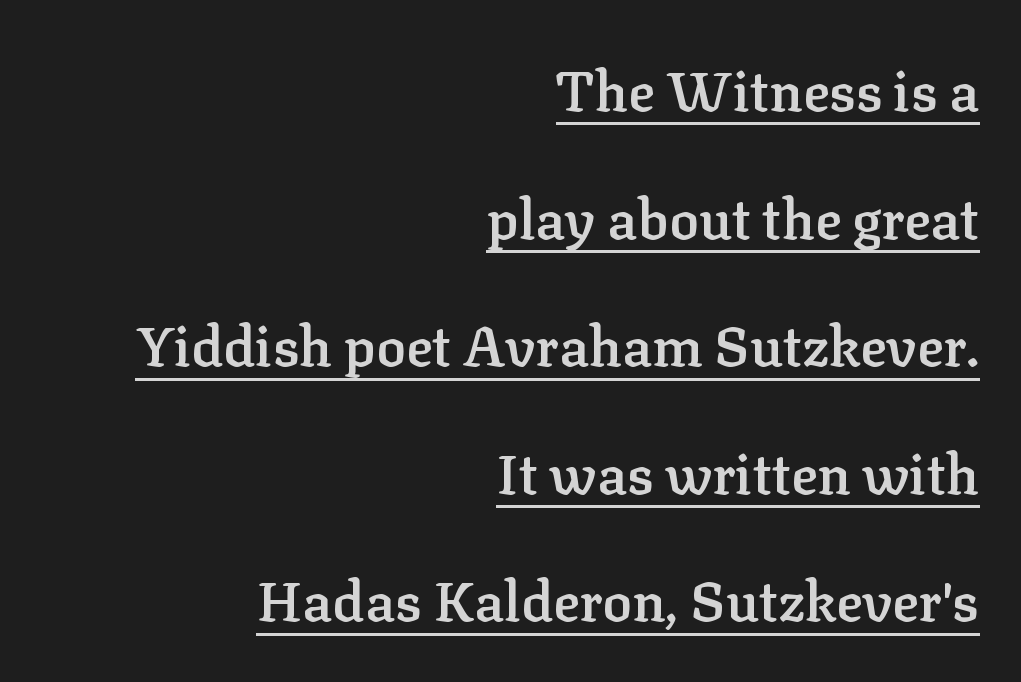
The image shows 55 px semibold serif type, upright; set right-aligned, loose line spacing (2.32x), normal letter spacing, underlined; low stroke contrast and a medium x-height.
